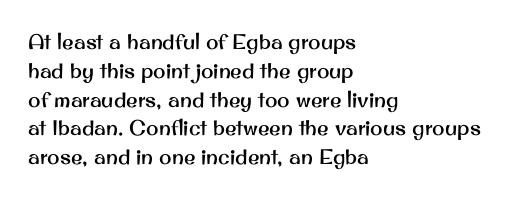
The image shows 21 px text type, upright; set left-aligned, normal line spacing (1.37x), normal letter spacing, not underlined.
